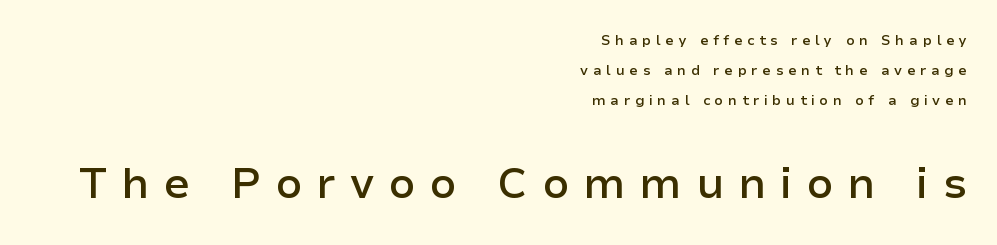
The image shows 43 px semibold sans-serif type, upright; set right-aligned, loose line spacing (2.14x), unusually wide letter spacing (+0.32 em), not underlined; the second (bottom) block is 3.07x larger; low stroke contrast and a medium x-height.
